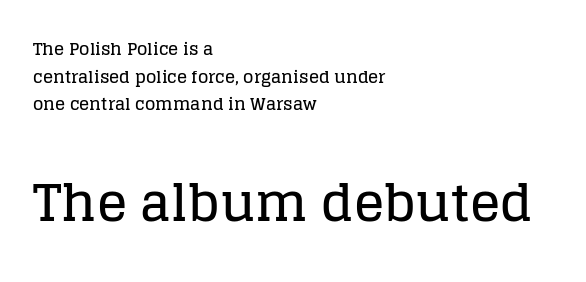
Q: Is the text italic (slanted)? A: No, it is upright.
Q: Is the typeface a serif or a sans-serif typeface? A: Serif.
Q: Is the text underlined? A: No.
Q: How is the paragraph aligned? A: Left-aligned.
Q: Is the spacing between letters normal or unusually wide? A: Normal.
Q: Is the spacing between lines tight, normal or loose? A: Normal.
Q: Which block of text is set in a larger size, the first (top) or the second (bottom)? A: The second (bottom) one.
Q: Width (condensed, normal, or wide)? A: Normal.
Q: Stroke contrast? A: Low.
Q: x-height? A: Large.
Q: Monospaced? A: No.
